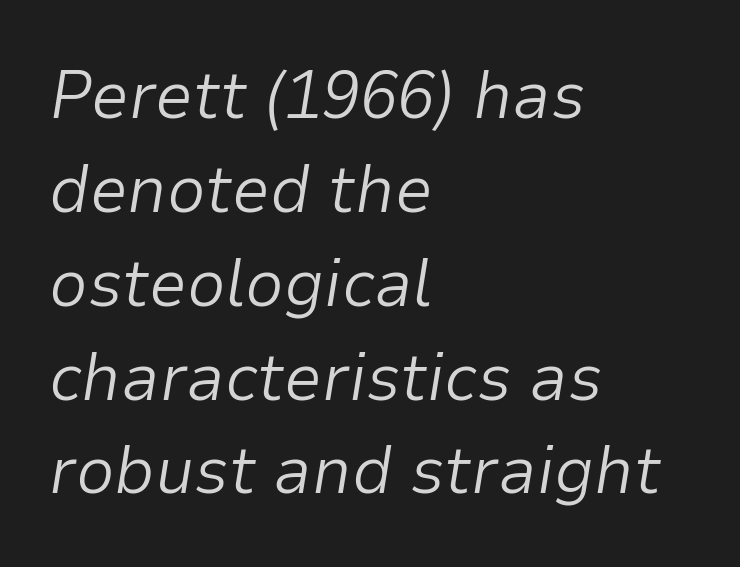
The image shows 68 px light type, italic (leaning right); set left-aligned, normal line spacing (1.38x), normal letter spacing, not underlined; low stroke contrast and a medium x-height.
